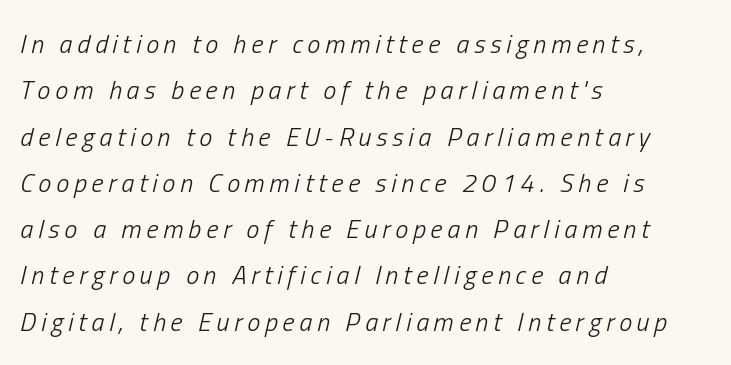
{"italic": "yes", "lean": "right", "slant_degrees": 13, "bold": "no", "underline": "no", "align": "left", "line_spacing_ratio": 1.78, "glyph_px": 26}
